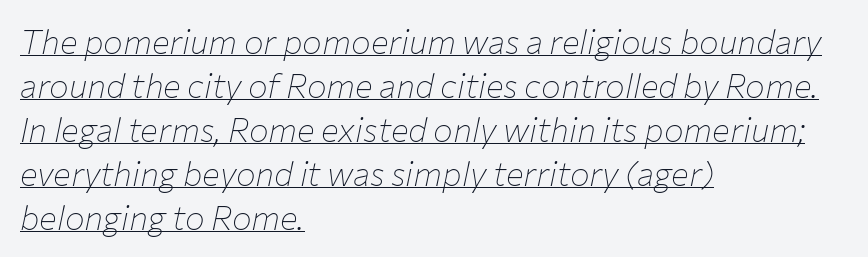
The image shows 33 px thin type, italic (leaning right); set left-aligned, normal line spacing (1.33x), normal letter spacing, underlined; low stroke contrast and a medium x-height.
